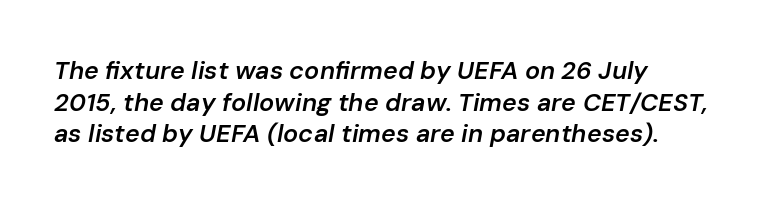
Regular leading. These lines keep a tight, regular rhythm from letter to letter. Each row of text sits above clean, open space. This sample uses an oblique cut, with every glyph tilted off the vertical.
